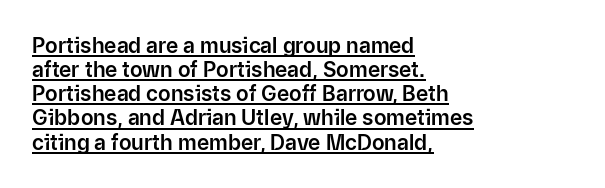
Q: Is the text italic (slanted)? A: No, it is upright.
Q: Is the text underlined? A: Yes.
Q: How is the paragraph aligned? A: Left-aligned.
Q: Is the spacing between letters normal or unusually wide? A: Normal.
Q: Is the spacing between lines tight, normal or loose? A: Tight.
